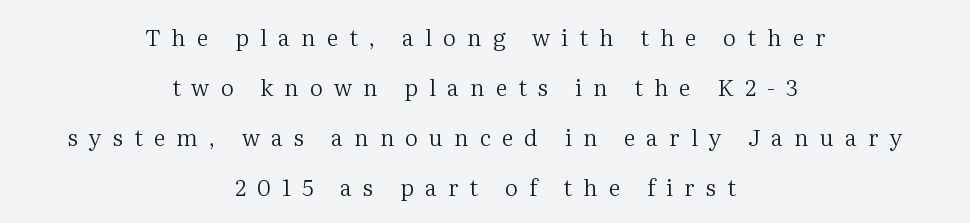
{"italic": "no", "bold": "no", "underline": "no", "align": "center", "line_spacing": "loose", "line_spacing_ratio": 2.18, "letter_spacing": "wide", "letter_spacing_em": 0.48, "glyph_px": 23}
